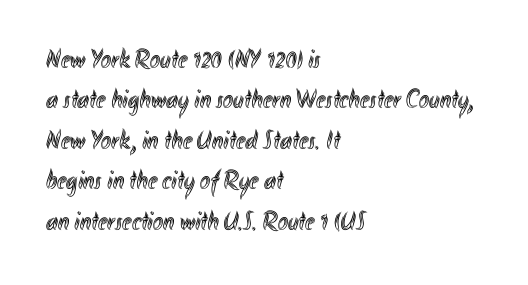
This block has exactly the height ordinary leading produces. Students, note that the glyphs here touch the page at normal intervals. Typeset ragged right — the left edge is the straight one.
